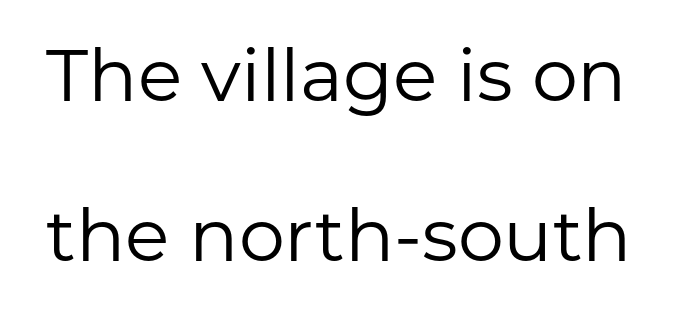
{"serif": "no", "italic": "no", "bold": "no", "weight": "regular", "width": "normal", "stroke_contrast": "low", "x_height": "medium", "monospaced": "no", "underline": "no", "line_spacing": "loose", "line_spacing_ratio": 2.19, "letter_spacing": "normal", "letter_spacing_em": 0.0, "glyph_px": 73}
